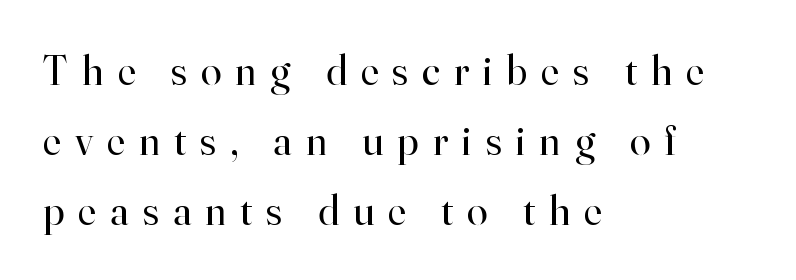
Q: Is the text bold? A: No.
Q: Is the text italic (slanted)? A: No, it is upright.
Q: Is the typeface a serif or a sans-serif typeface? A: Serif.
Q: Is the text underlined? A: No.
Q: How is the paragraph aligned? A: Left-aligned.
Q: Is the spacing between letters normal or unusually wide? A: Unusually wide.
Q: Is the spacing between lines tight, normal or loose? A: Normal.
Q: Width (condensed, normal, or wide)? A: Normal.
Q: Stroke contrast? A: High.
Q: x-height? A: Small.
Q: Monospaced? A: No.
